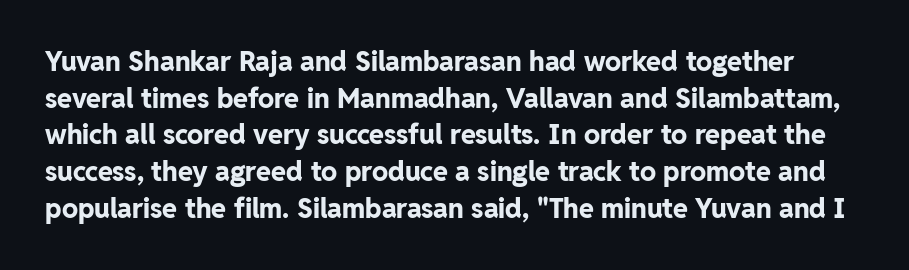
{"italic": "no", "bold": "yes", "underline": "no", "line_spacing": "normal", "line_spacing_ratio": 1.36, "letter_spacing": "normal", "letter_spacing_em": 0.0, "glyph_px": 27}
